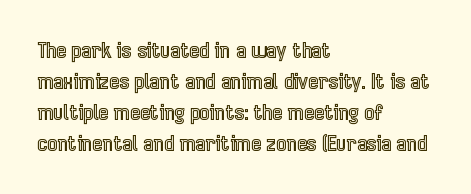
{"italic": "no", "underline": "no", "align": "left", "line_spacing": "normal", "line_spacing_ratio": 1.47, "letter_spacing": "normal", "letter_spacing_em": 0.0, "glyph_px": 21}
